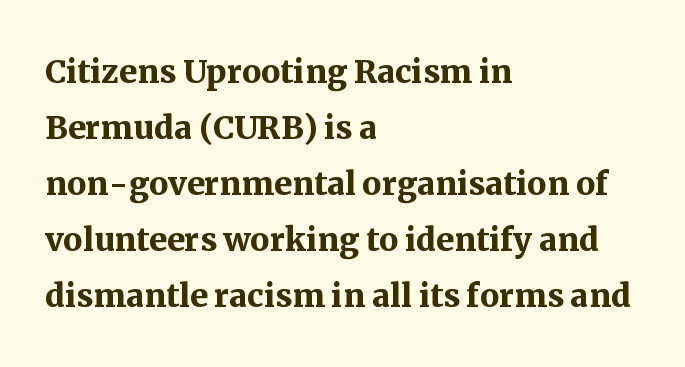
Think of a printed novel: that variable character pitch is what you see here. Summary of weight: heavy, a full bold. Lines of text with bare space underneath. The characters display serif detailing at their extremities. The letters stand upright; this is a roman face. Visually the block forms a straight wall on the left and a jagged coastline on the right.
